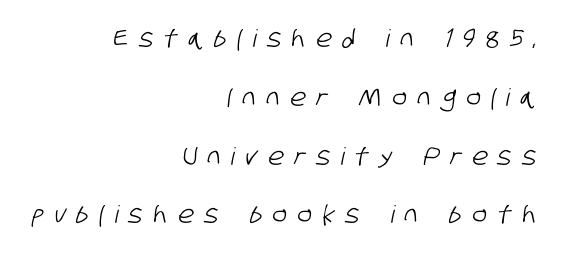
The horizontal fit of the characters is loose and conspicuously gappy. Glance below the letters and you will spot only blank space. A typesetter would call this leading open, well beyond the default. Casual observation: everything's shoved over to the right.
